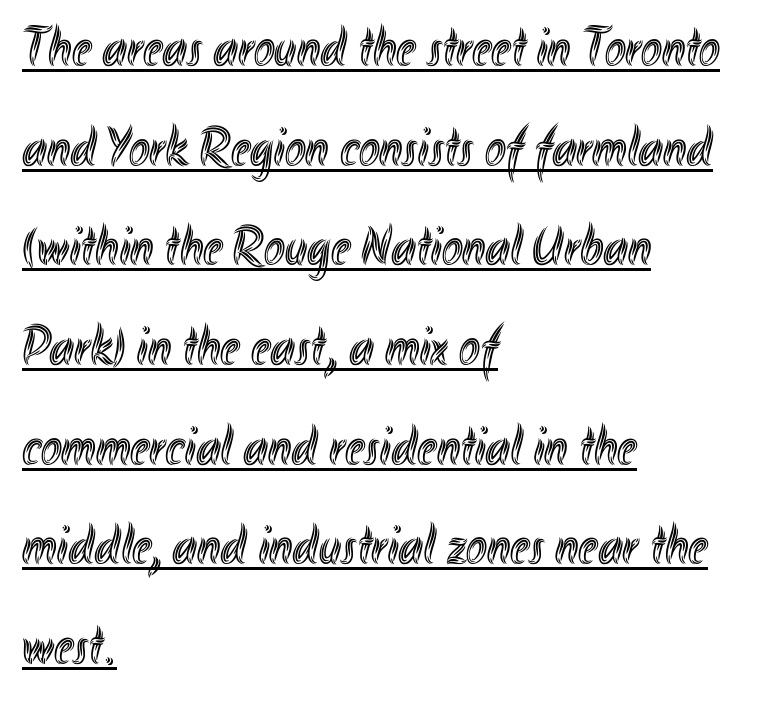
The image shows 56 px condensed type; set left-aligned, line spacing 1.78x, normal letter spacing, underlined; a small x-height.
